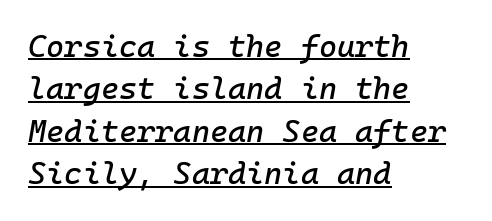
Q: Is the text italic (slanted)? A: Yes, it leans right by about 10 degrees.
Q: Is the text underlined? A: Yes.
Q: How is the paragraph aligned? A: Left-aligned.
Q: Is the spacing between letters normal or unusually wide? A: Normal.
Q: Is the spacing between lines tight, normal or loose? A: Normal.
Q: Width (condensed, normal, or wide)? A: Normal.
Q: Stroke contrast? A: Low.
Q: x-height? A: Medium.
Q: Monospaced? A: Yes.
